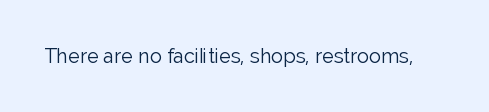
The image shows 20 px text type, upright; set normal letter spacing, not underlined.
